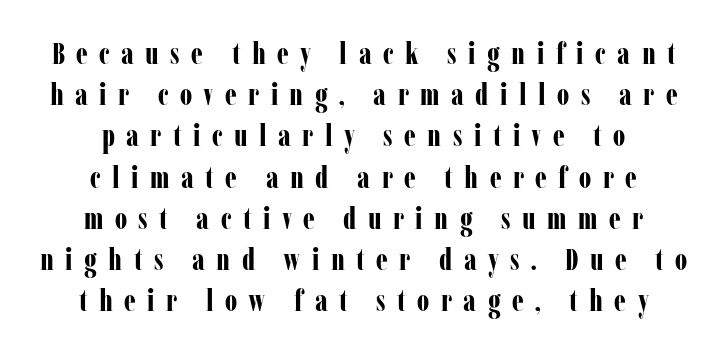
Classification — serif. These lines are rendered in a variable-pitch font. This rendering features lettering with no underline. Weight check: bold — yes, fully. This rendering widens character spacing well past its baseline value. Short and long lines alike share a common midpoint.
